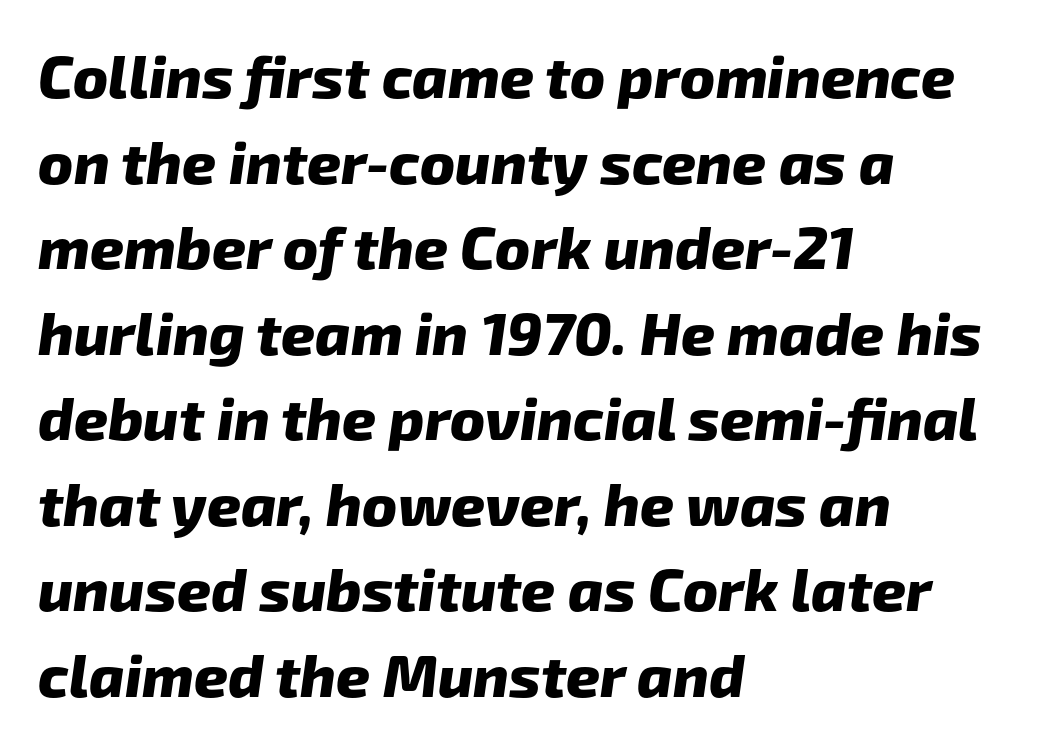
Q: Is the text bold? A: Yes.
Q: Is the typeface a serif or a sans-serif typeface? A: Sans-serif.
Q: Is the text underlined? A: No.
Q: How is the paragraph aligned? A: Left-aligned.
Q: Is the spacing between letters normal or unusually wide? A: Normal.
Q: Is the spacing between lines tight, normal or loose? A: Normal.
Q: Width (condensed, normal, or wide)? A: Normal.
Q: Stroke contrast? A: Low.
Q: x-height? A: Medium.
Q: Monospaced? A: No.
